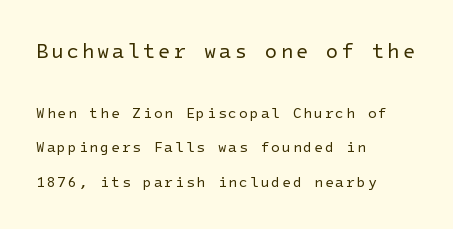
{"italic": "no", "bold": "no", "underline": "no", "align": "left", "line_spacing": "loose", "line_spacing_ratio": 2.48, "larger_block": "first", "size_ratio": 1.43, "glyph_px": 20}
